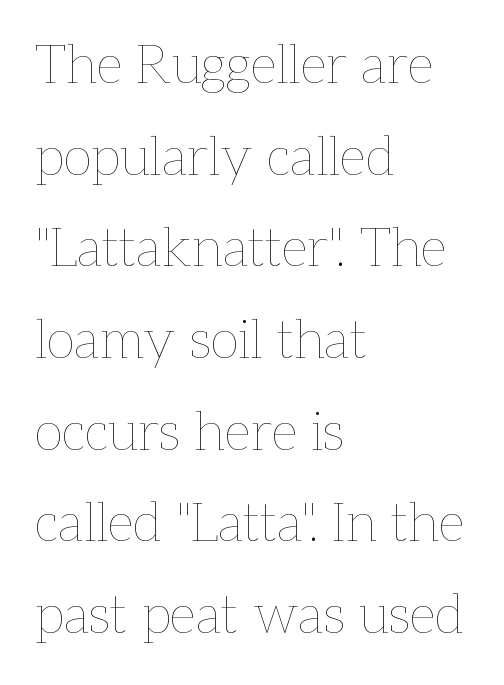
The image shows 53 px thin type, upright; set left-aligned, line spacing 1.73x, normal letter spacing, not underlined; low stroke contrast and a medium x-height.
